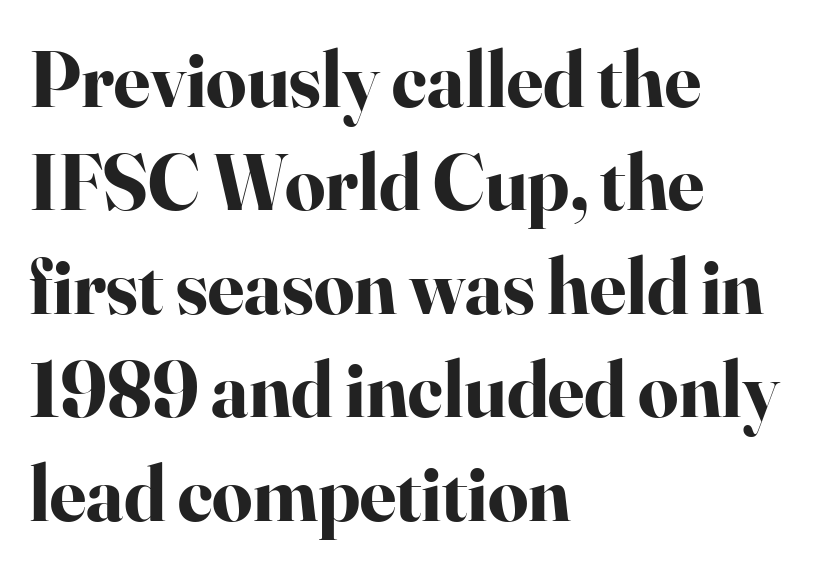
The image shows 79 px bold serif type, upright; set left-aligned, normal line spacing (1.31x), normal letter spacing, not underlined; high stroke contrast and a small x-height.
